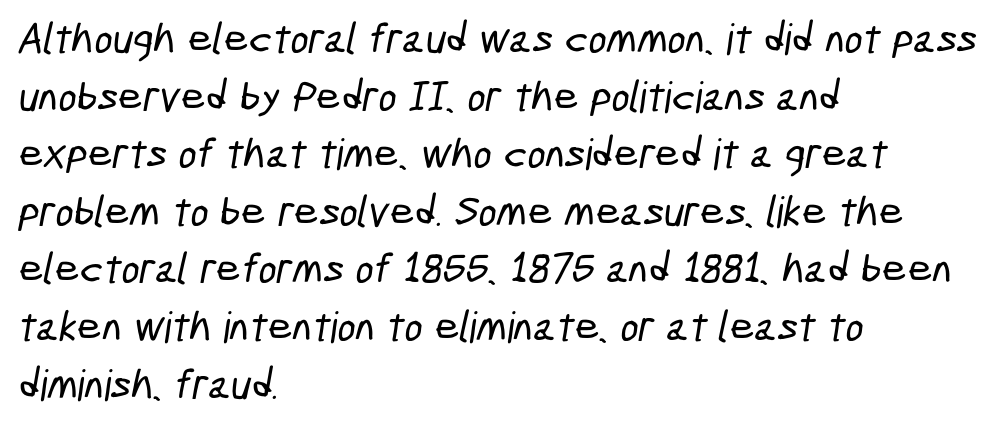
{"serif": "no", "width": "condensed", "stroke_contrast": "low", "x_height": "medium", "monospaced": "no", "underline": "no", "align": "left", "line_spacing": "normal", "line_spacing_ratio": 1.34, "letter_spacing": "normal", "letter_spacing_em": 0.0, "glyph_px": 43}
